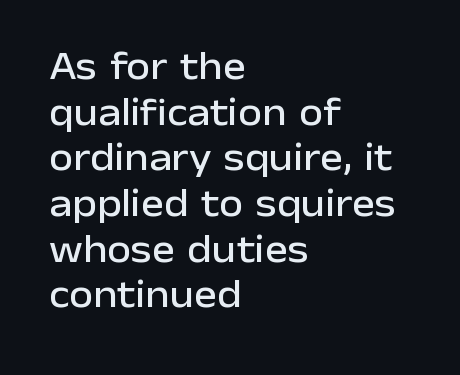
The image shows 39 px sans-serif type, upright; set left-aligned, line spacing 1.17x, normal letter spacing, not underlined; low stroke contrast and a medium x-height.
